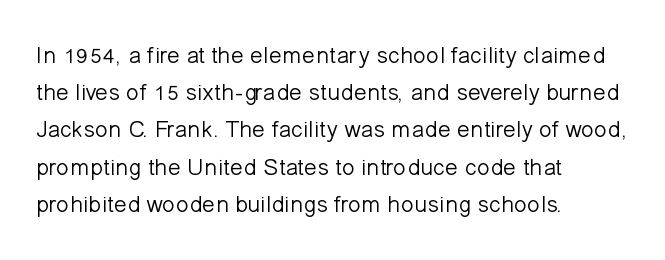
{"italic": "no", "bold": "no", "underline": "no", "align": "left", "line_spacing": "normal", "line_spacing_ratio": 1.55, "letter_spacing": "normal", "letter_spacing_em": 0.0, "glyph_px": 24}
